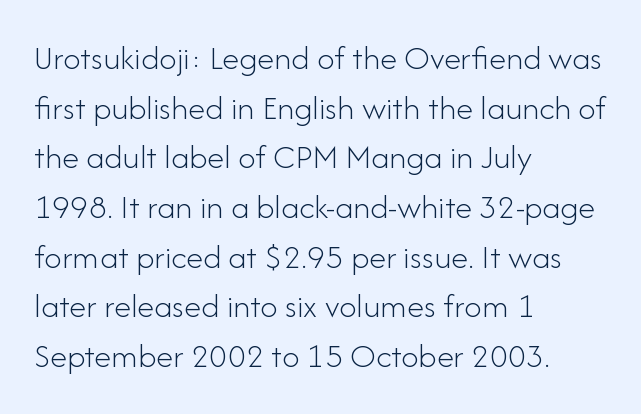
Note the varied advance widths — an 'i' is clearly narrower than an 'm'. A classic flush-left, rag-right setting is used for this passage. The font is comparable to plain body text, perhaps lighter. You can tell it's not italic because the verticals are truly vertical.
